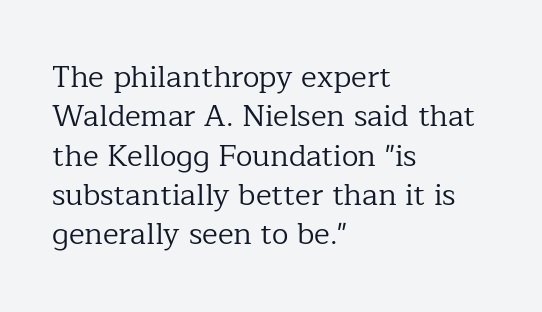
A classic flush-left, rag-right setting is used for this passage. This rendering employs a face with finishing strokes, i.e., a serif. Compared with typical body copy, the letter spacing here is the same. Rows of type keep a routine distance in the vertical direction. Underline: absent.
